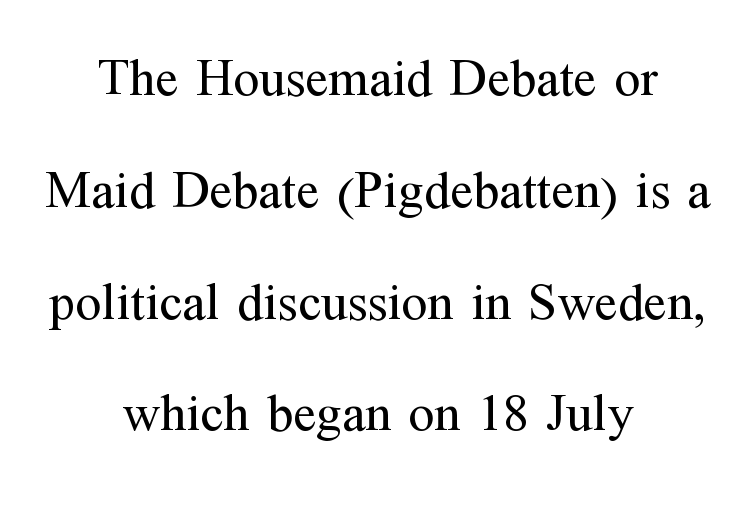
Descenders hang freely into open space. If you measured baseline to baseline, you'd find a long distance. A light-to-regular cut is what we see here. The letters advance in unequal steps, a hallmark of proportional type. Italic: no, the glyphs are upright roman.
